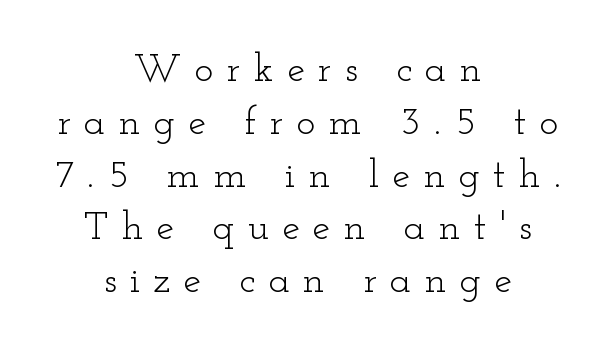
The image shows 40 px light, wide serif type, upright; set centered, normal line spacing (1.32x), unusually wide letter spacing (+0.33 em), not underlined; low stroke contrast and a small x-height.
